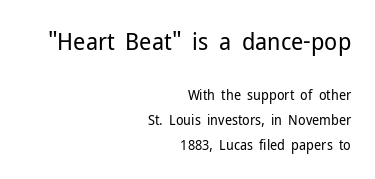
{"italic": "no", "bold": "no", "underline": "no", "align": "right", "line_spacing_ratio": 1.76, "letter_spacing": "normal", "letter_spacing_em": 0.0, "larger_block": "first", "size_ratio": 1.71, "glyph_px": 24}
